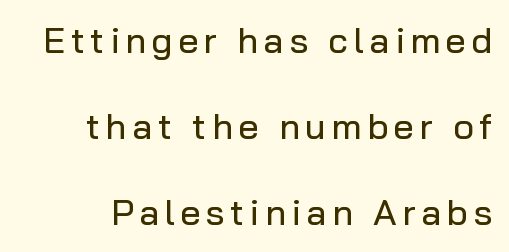
The image shows 36 px sans-serif type, upright; set loose line spacing (2.39x), not underlined; low stroke contrast and a medium x-height.
